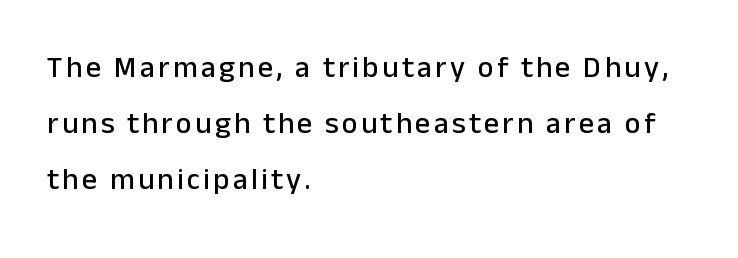
{"serif": "no", "italic": "no", "width": "normal", "stroke_contrast": "low", "x_height": "medium", "monospaced": "no", "underline": "no", "align": "left", "line_spacing_ratio": 1.87, "glyph_px": 30}
